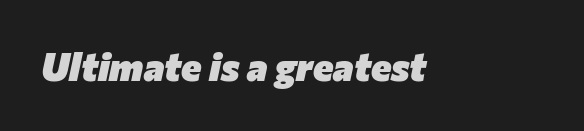
Q: Is the text bold? A: Yes.
Q: Is the text italic (slanted)? A: Yes, it leans right by about 12 degrees.
Q: Is the text underlined? A: No.
Q: Is the spacing between letters normal or unusually wide? A: Normal.
Q: Width (condensed, normal, or wide)? A: Normal.
Q: Stroke contrast? A: Low.
Q: x-height? A: Medium.
Q: Monospaced? A: No.
